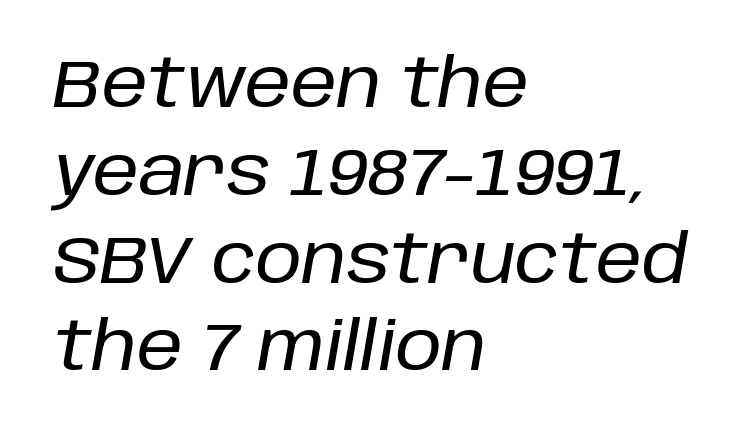
The image shows 66 px text type, italic (leaning right); set left-aligned, normal line spacing (1.33x), normal letter spacing, not underlined; low stroke contrast and a large x-height.
